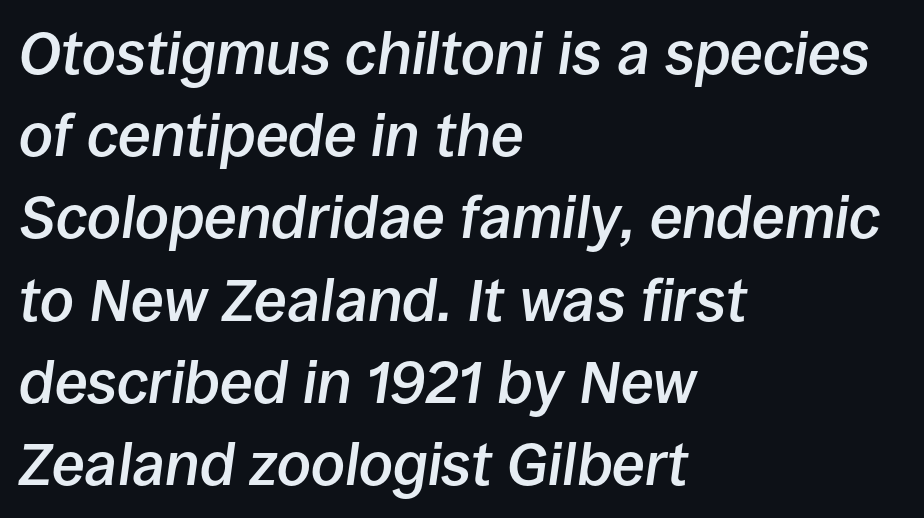
The image shows 60 px semibold type, italic (leaning right); set left-aligned, normal line spacing (1.37x), normal letter spacing, not underlined; low stroke contrast and a large x-height.
